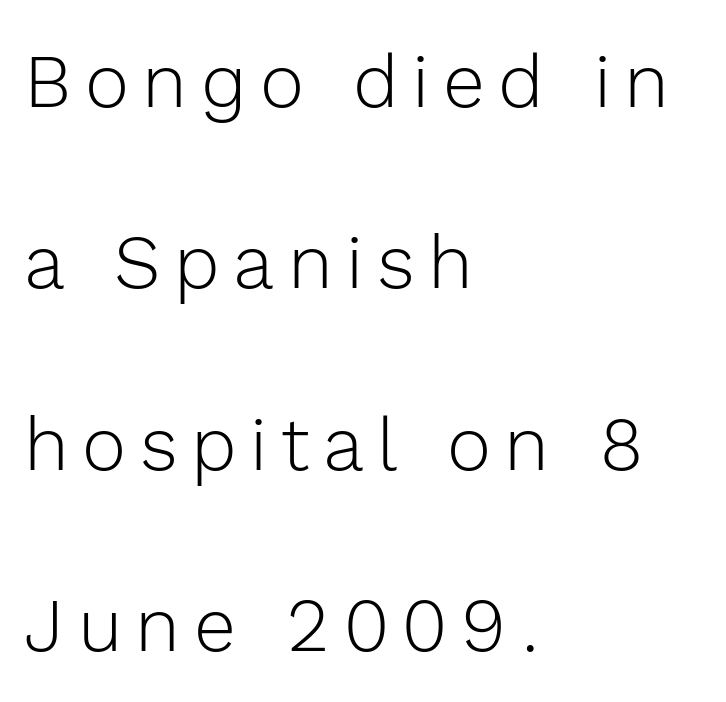
Q: Is the text bold? A: No.
Q: Is the text italic (slanted)? A: No, it is upright.
Q: Is the typeface a serif or a sans-serif typeface? A: Sans-serif.
Q: Is the text underlined? A: No.
Q: How is the paragraph aligned? A: Left-aligned.
Q: Is the spacing between lines tight, normal or loose? A: Loose.
Q: Width (condensed, normal, or wide)? A: Normal.
Q: x-height? A: Medium.
Q: Monospaced? A: No.
